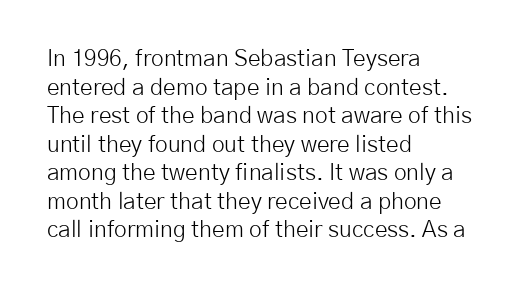
Q: Is the text bold? A: No.
Q: Is the text italic (slanted)? A: No, it is upright.
Q: Is the text underlined? A: No.
Q: How is the paragraph aligned? A: Left-aligned.
Q: Is the spacing between letters normal or unusually wide? A: Normal.
